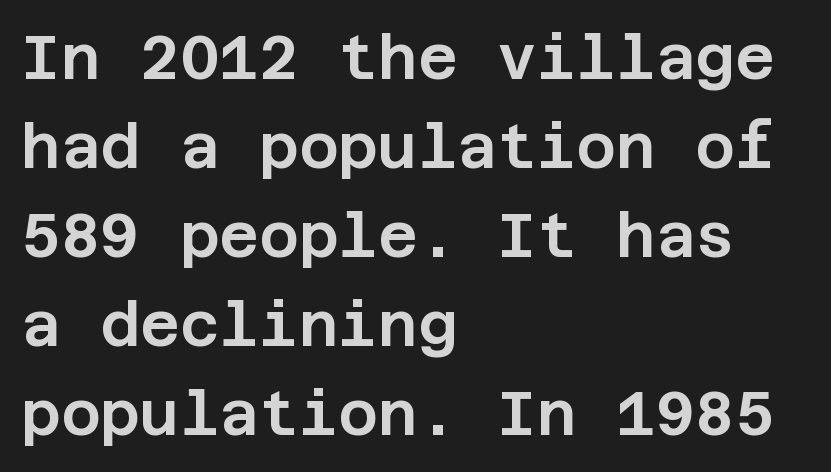
The image shows 61 px sans-serif type, upright; set left-aligned, normal line spacing (1.46x), normal letter spacing, not underlined; low stroke contrast and a large x-height.
